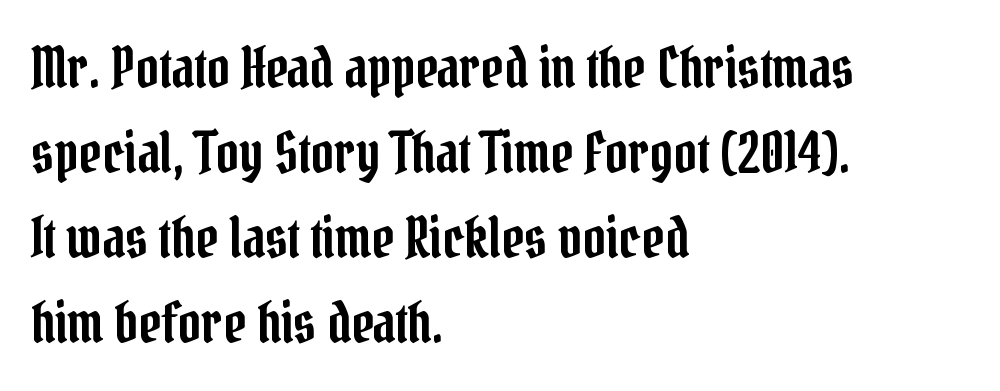
Q: Is the text italic (slanted)? A: No, it is upright.
Q: Is the typeface a serif or a sans-serif typeface? A: Serif.
Q: Is the text underlined? A: No.
Q: How is the paragraph aligned? A: Left-aligned.
Q: Is the spacing between letters normal or unusually wide? A: Normal.
Q: Is the spacing between lines tight, normal or loose? A: Normal.
Q: Width (condensed, normal, or wide)? A: Condensed.
Q: Stroke contrast? A: Low.
Q: x-height? A: Medium.
Q: Monospaced? A: No.
